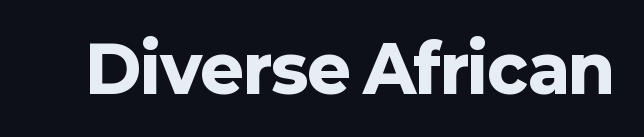
You could not count columns in this text — the font is proportionally spaced. The words here are not underlined. The face used here is a sans, in the tradition of grotesques and geometrics. A roman cut, with each character standing at attention. These words are printed bold, with thick strokes throughout. Each word holds together tightly as a unit, with standard inter-letter gaps.
